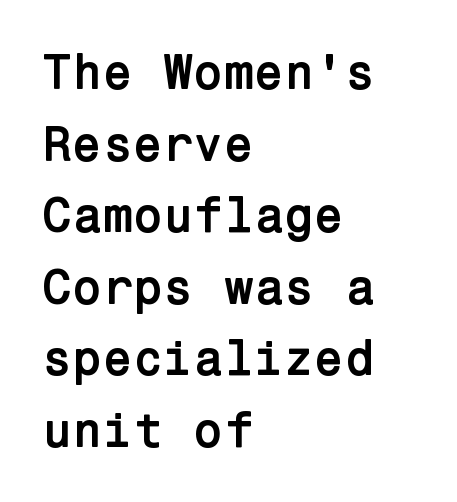
The image shows 49 px semibold sans-serif type, upright; set left-aligned, normal line spacing (1.46x), normal letter spacing, not underlined; low stroke contrast and a medium x-height.
